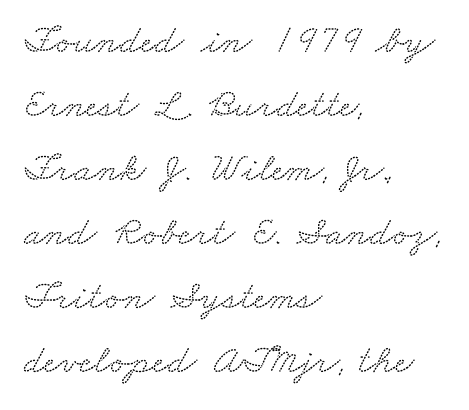
Q: Is the typeface a serif or a sans-serif typeface? A: Serif.
Q: Is the text underlined? A: No.
Q: How is the paragraph aligned? A: Left-aligned.
Q: Is the spacing between letters normal or unusually wide? A: Normal.
Q: Is the spacing between lines tight, normal or loose? A: Normal.
Q: Width (condensed, normal, or wide)? A: Wide.
Q: Stroke contrast? A: Low.
Q: x-height? A: Small.
Q: Monospaced? A: No.
